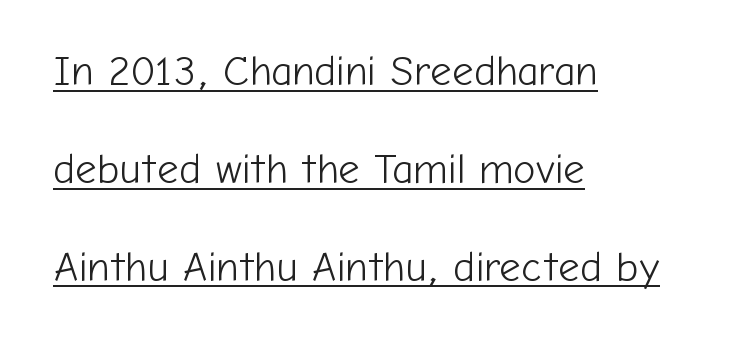
Nothing sits at the stroke ends, so this counts as sans-serif. Quick note: not italic, upright. You could not count columns in this text — the font is proportionally spaced. Weight: regular or lighter.
